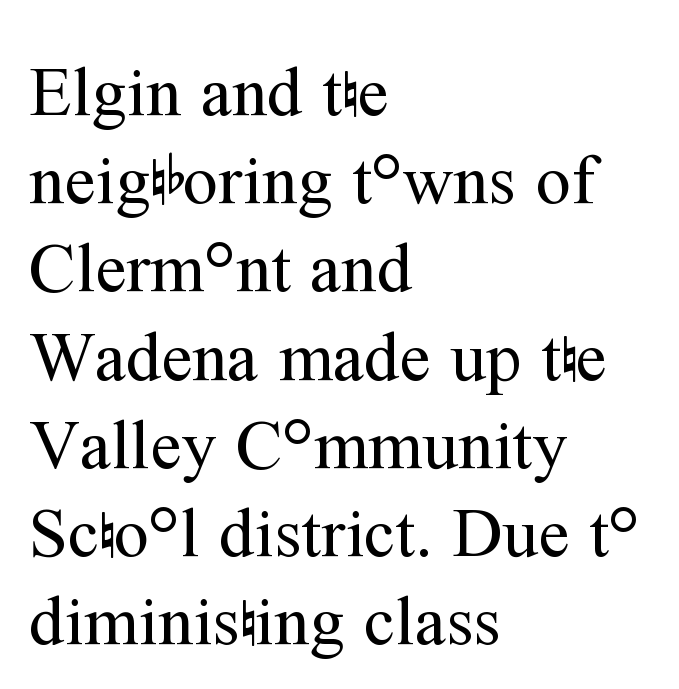
The letters stand straight up with perfectly vertical stems. You can tell from the footed stems that serif type was used. Evenly set lines give the paragraph a standard silhouette. The typesetter chose a ragged-right arrangement here.
